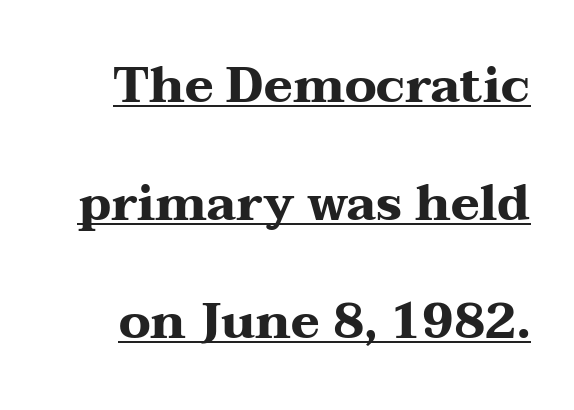
The image shows 49 px heavy, wide serif type, upright; set loose line spacing (2.41x), normal letter spacing, underlined; medium stroke contrast and a medium x-height.
